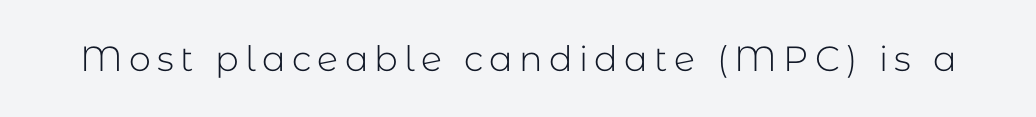
The image shows 35 px light sans-serif type, upright; set not underlined; low stroke contrast and a medium x-height.
